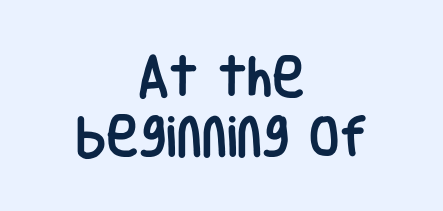
Think of a printed novel: that variable character pitch is what you see here. The characters display no serif detailing; their extremities are plain. Typeset on center — no edge is straight. Leading: standard. The type is set solid horizontally, with unmodified tracking. Bare-footed words on every line.
